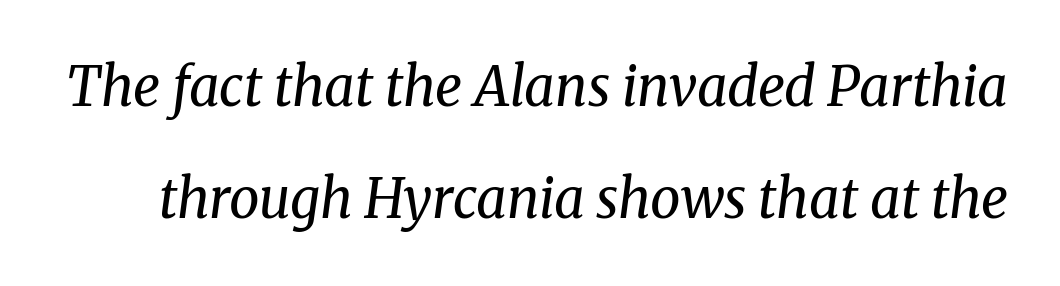
The image shows 54 px regular-weight serif type, italic (leaning right); set loose line spacing (2.08x), normal letter spacing, not underlined; medium stroke contrast and a medium x-height.
